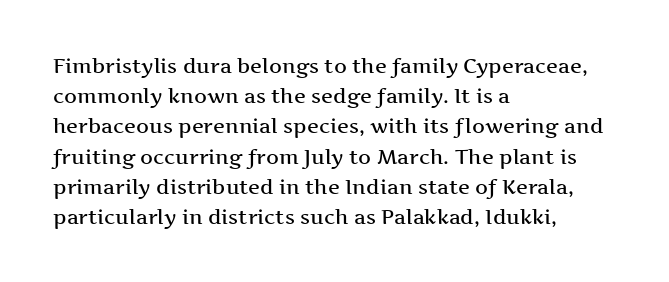
The image shows 20 px text type, upright; set left-aligned, normal line spacing (1.51x), normal letter spacing, not underlined.
